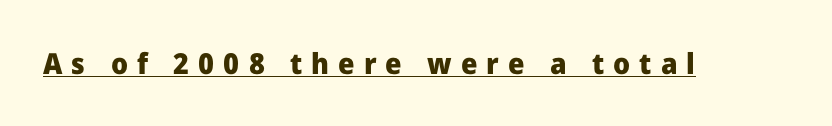
The image shows 29 px heavy sans-serif type, upright; set unusually wide letter spacing (+0.31 em), underlined; low stroke contrast and a medium x-height.
